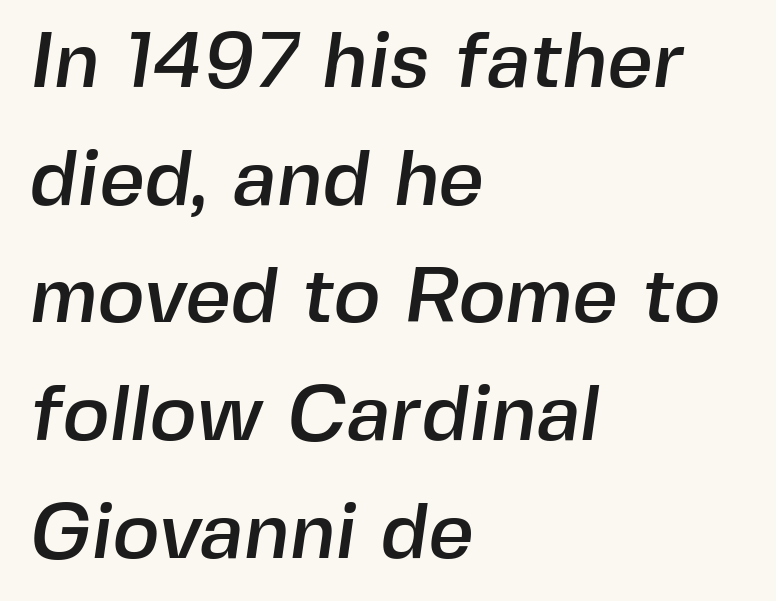
The image shows 79 px sans-serif type; set left-aligned, normal line spacing (1.49x), normal letter spacing, not underlined; a medium x-height.
